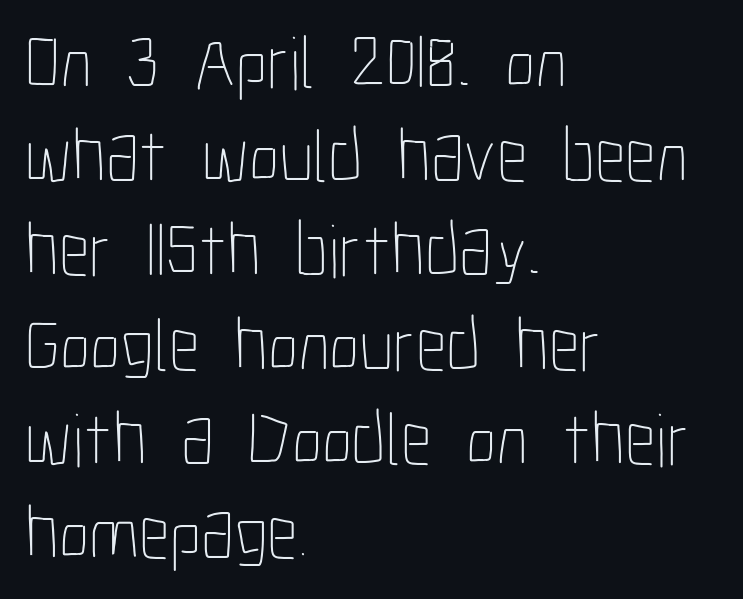
The image shows 76 px thin, condensed type, upright; set left-aligned, line spacing 1.24x, normal letter spacing, not underlined; low stroke contrast and a medium x-height.
